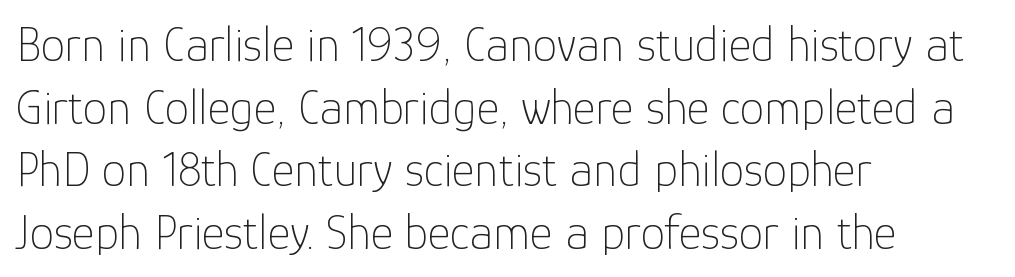
Q: Is the text bold? A: No.
Q: Is the text italic (slanted)? A: No, it is upright.
Q: Is the typeface a serif or a sans-serif typeface? A: Sans-serif.
Q: Is the text underlined? A: No.
Q: How is the paragraph aligned? A: Left-aligned.
Q: Is the spacing between letters normal or unusually wide? A: Normal.
Q: Is the spacing between lines tight, normal or loose? A: Normal.
Q: Width (condensed, normal, or wide)? A: Normal.
Q: Stroke contrast? A: Low.
Q: x-height? A: Medium.
Q: Monospaced? A: No.
